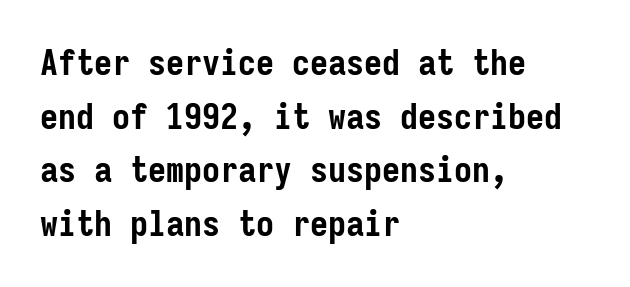
Q: Is the text bold? A: Yes.
Q: Is the text italic (slanted)? A: No, it is upright.
Q: Is the typeface a serif or a sans-serif typeface? A: Sans-serif.
Q: Is the text underlined? A: No.
Q: How is the paragraph aligned? A: Left-aligned.
Q: Is the spacing between letters normal or unusually wide? A: Normal.
Q: Is the spacing between lines tight, normal or loose? A: Normal.
Q: Width (condensed, normal, or wide)? A: Condensed.
Q: Stroke contrast? A: Low.
Q: x-height? A: Medium.
Q: Monospaced? A: Yes.
